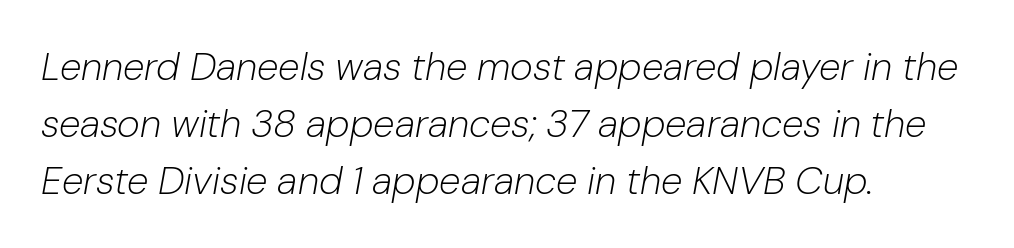
{"italic": "yes", "lean": "right", "slant_degrees": 10, "bold": "no", "weight": "light", "width": "normal", "stroke_contrast": "low", "x_height": "medium", "monospaced": "no", "underline": "no", "align": "left", "line_spacing": "normal", "line_spacing_ratio": 1.46, "letter_spacing": "normal", "letter_spacing_em": 0.0, "glyph_px": 39}
